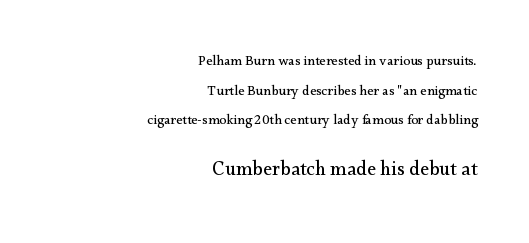
Type without underlining. Each stroke keeps to a modest, everyday thickness or less. Observe the ordinary spacing: letters are neighbours, not strangers. Notice the wide empty band between every row — that's loose leading. Alignment: flush right.
